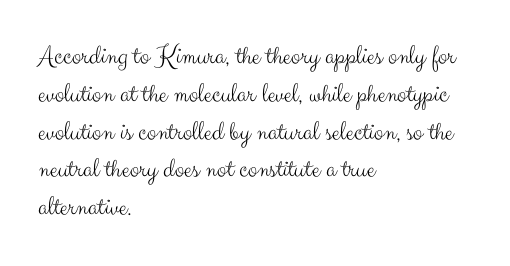
Q: Is the text bold? A: No.
Q: Is the text italic (slanted)? A: Yes.
Q: Is the typeface a serif or a sans-serif typeface? A: Sans-serif.
Q: Is the text underlined? A: No.
Q: How is the paragraph aligned? A: Left-aligned.
Q: Is the spacing between letters normal or unusually wide? A: Normal.
Q: Is the spacing between lines tight, normal or loose? A: Normal.
Q: Width (condensed, normal, or wide)? A: Normal.
Q: Stroke contrast? A: Medium.
Q: x-height? A: Small.
Q: Monospaced? A: No.
